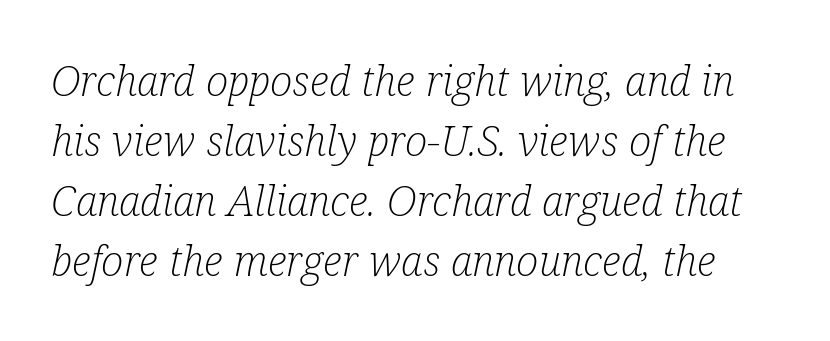
The face used here is rendered with its standard letterfit. You can tell from the footed stems that serif type was used. Spacing verdict: proportional, widths tailored to each character. No extra ink here — the face is not bold. The designer left line spacing at the default. The letters are slanted; this is an italic face.
